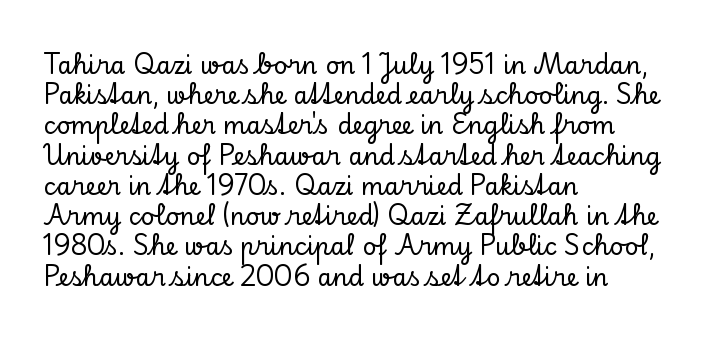
The image shows 24 px text type, upright; set left-aligned, normal line spacing (1.26x), normal letter spacing, not underlined.
